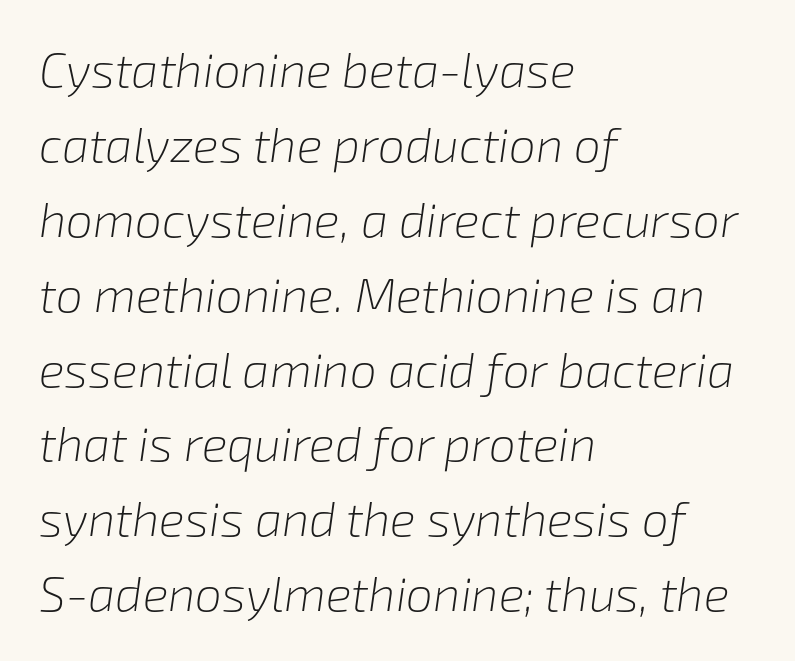
The image shows 48 px light type, italic (leaning right); set left-aligned, normal line spacing (1.56x), normal letter spacing, not underlined; low stroke contrast and a medium x-height.
